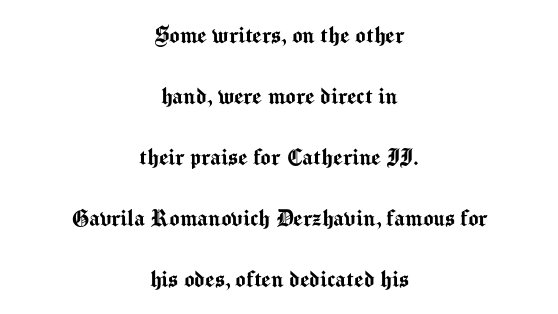
The image shows 27 px text type, upright; set centered, loose line spacing (2.26x), normal letter spacing, not underlined.
